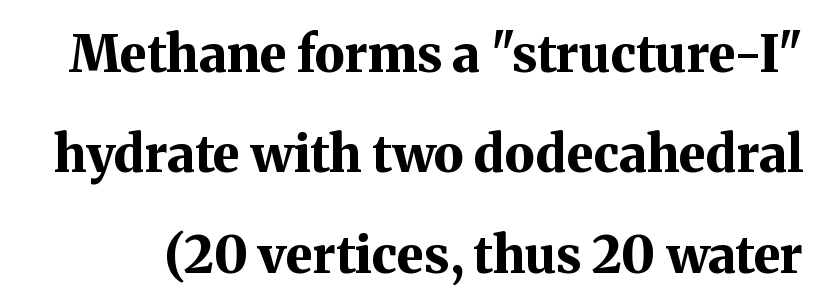
{"serif": "yes", "italic": "no", "bold": "yes", "weight": "bold", "width": "normal", "stroke_contrast": "medium", "x_height": "medium", "monospaced": "no", "underline": "no", "line_spacing": "loose", "line_spacing_ratio": 1.97, "letter_spacing": "normal", "letter_spacing_em": 0.0, "glyph_px": 51}
